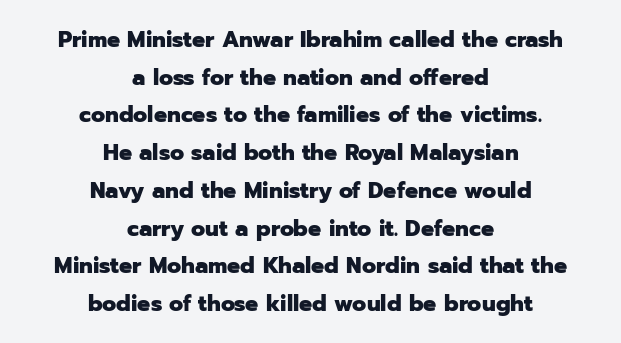
{"italic": "no", "bold": "yes", "underline": "no", "align": "center", "line_spacing": "normal", "line_spacing_ratio": 1.64, "letter_spacing": "normal", "letter_spacing_em": 0.0, "glyph_px": 23}
